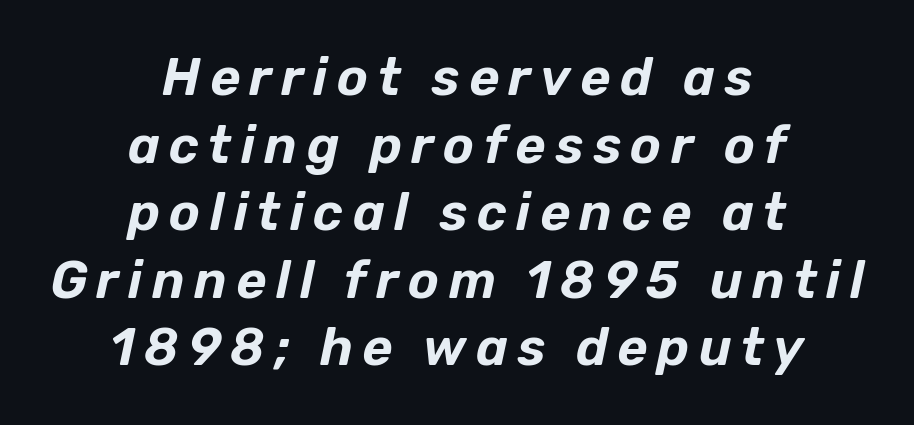
The image shows 52 px text type, italic (leaning right); set centered, normal line spacing (1.3x), not underlined; low stroke contrast and a medium x-height.
